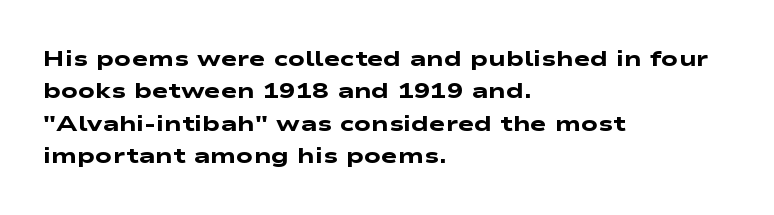
{"bold": "yes", "underline": "no", "align": "left", "line_spacing": "normal", "line_spacing_ratio": 1.47, "letter_spacing": "normal", "letter_spacing_em": 0.0, "glyph_px": 22}
